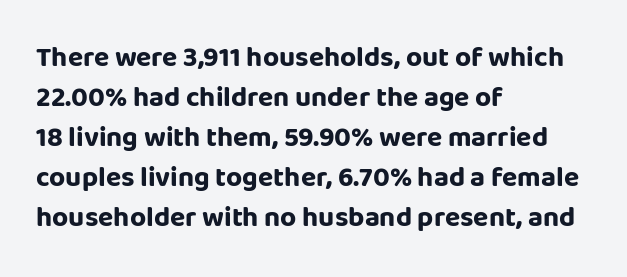
Letters rest on an invisible, unmarked baseline. What weight is shown? A full bold with thick strokes. The letters advance in unequal steps, a hallmark of proportional type. The axis of the letterforms is exactly vertical.
